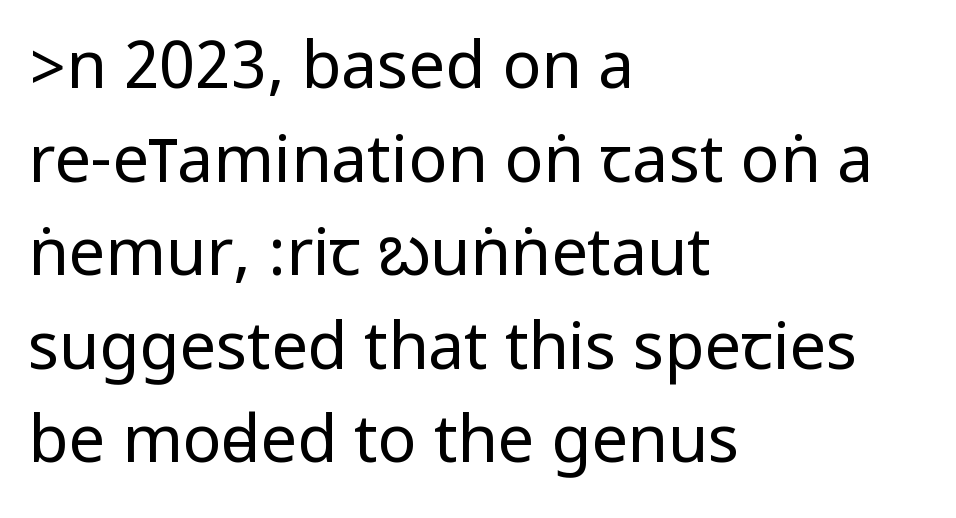
The image shows 65 px regular-weight, condensed sans-serif type, upright; set left-aligned, normal line spacing (1.44x), normal letter spacing, not underlined; low stroke contrast.
